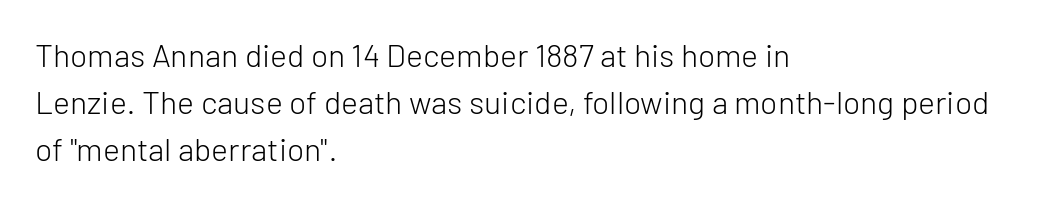
{"serif": "no", "italic": "no", "bold": "no", "weight": "light", "width": "normal", "stroke_contrast": "low", "x_height": "medium", "monospaced": "no", "underline": "no", "align": "left", "line_spacing": "normal", "line_spacing_ratio": 1.47, "letter_spacing": "normal", "letter_spacing_em": 0.0, "glyph_px": 32}
